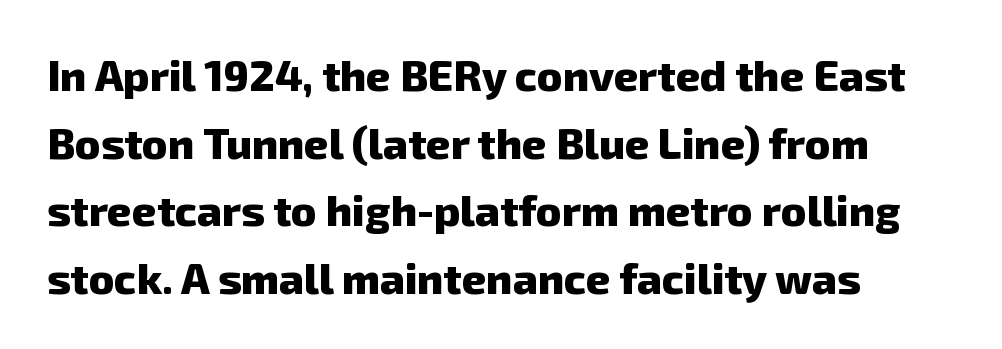
{"serif": "no", "bold": "yes", "weight": "heavy", "width": "normal", "stroke_contrast": "low", "x_height": "medium", "monospaced": "no", "underline": "no", "align": "left", "line_spacing": "normal", "line_spacing_ratio": 1.57, "letter_spacing": "normal", "letter_spacing_em": 0.0, "glyph_px": 43}
